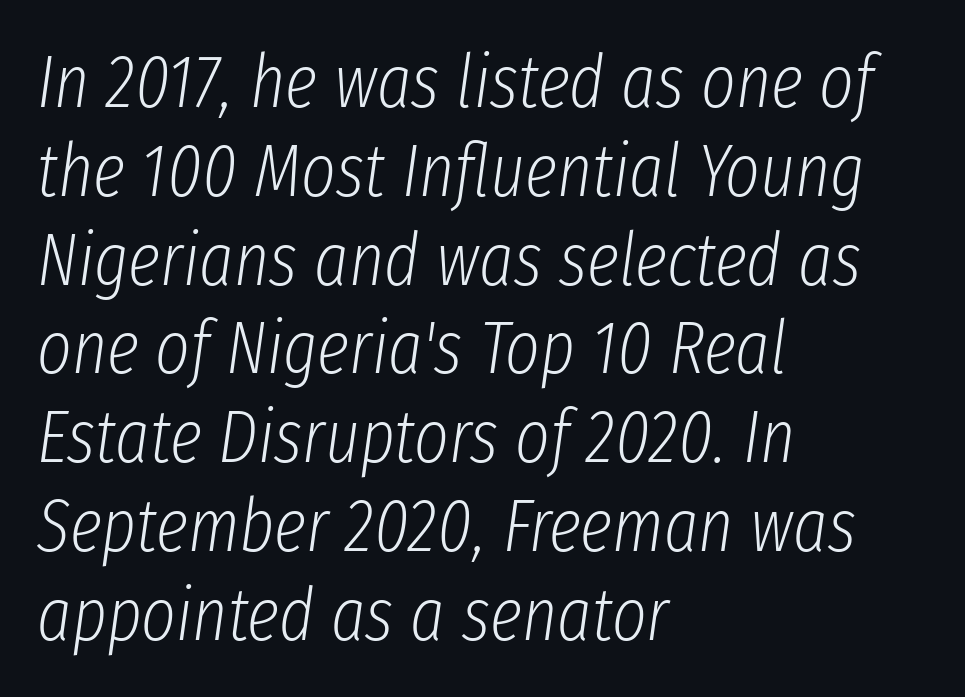
The image shows 74 px light, condensed type, italic (leaning right); set left-aligned, line spacing 1.2x, normal letter spacing, not underlined; low stroke contrast and a medium x-height.
